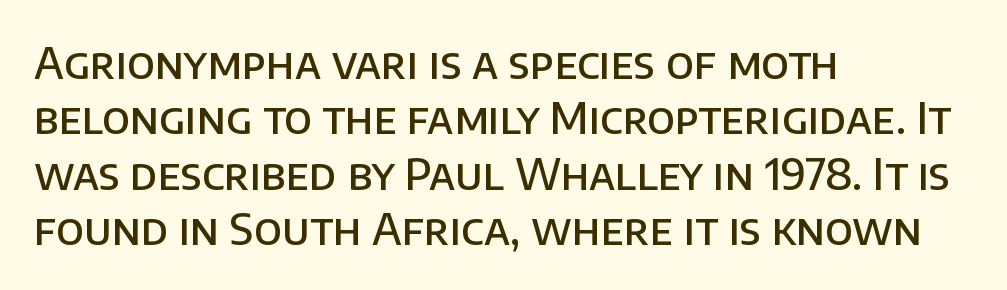
Q: Is the text bold? A: Semi-bold.
Q: Is the text italic (slanted)? A: No, it is upright.
Q: Is the typeface a serif or a sans-serif typeface? A: Sans-serif.
Q: Is the text underlined? A: No.
Q: How is the paragraph aligned? A: Left-aligned.
Q: Is the spacing between letters normal or unusually wide? A: Normal.
Q: Is the spacing between lines tight, normal or loose? A: Normal.
Q: Width (condensed, normal, or wide)? A: Normal.
Q: Stroke contrast? A: Low.
Q: x-height? A: Large.
Q: Monospaced? A: No.
